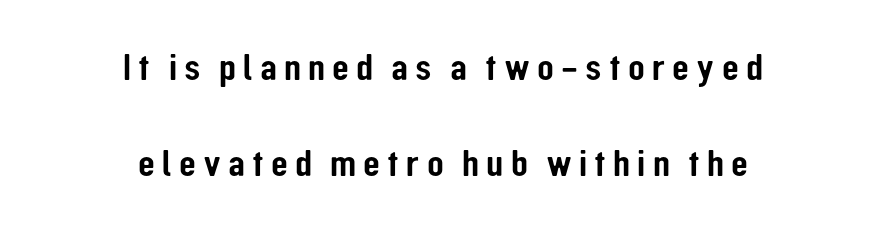
Letters rest on an invisible, unmarked baseline. The typeface chosen for these lines omits serifs. The block of text is sparse from top to bottom, with ample space between rows. Think of a printed novel: that variable character pitch is what you see here.
